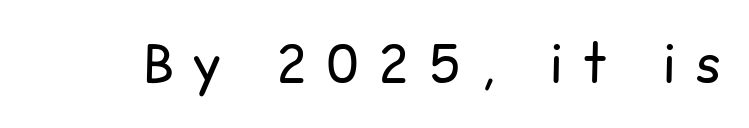
The image shows 51 px regular-weight sans-serif type, upright; set unusually wide letter spacing (+0.39 em), not underlined; low stroke contrast and a medium x-height.
